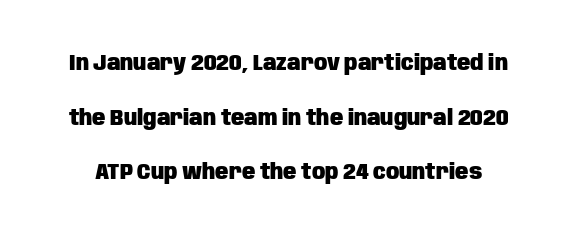
{"italic": "no", "bold": "yes", "underline": "no", "line_spacing": "loose", "line_spacing_ratio": 2.48, "letter_spacing": "normal", "letter_spacing_em": 0.0, "glyph_px": 22}
